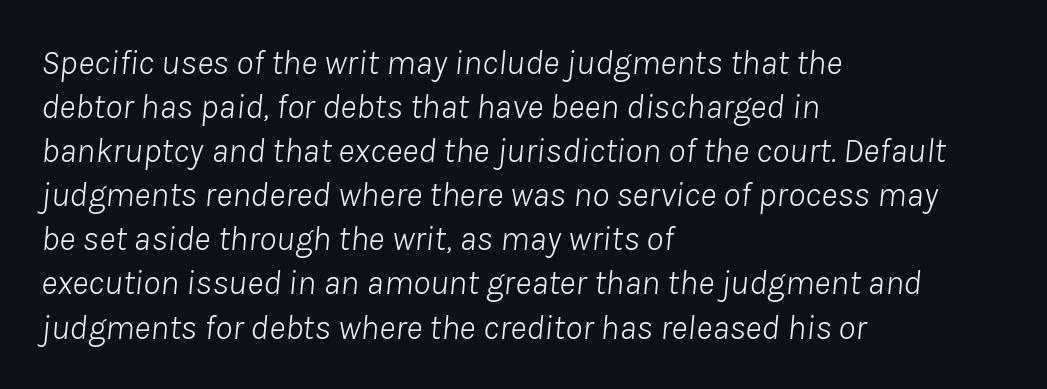
The image shows 35 px light type, italic (leaning right); set left-aligned, normal line spacing (1.26x), normal letter spacing, not underlined; low stroke contrast and a medium x-height.
